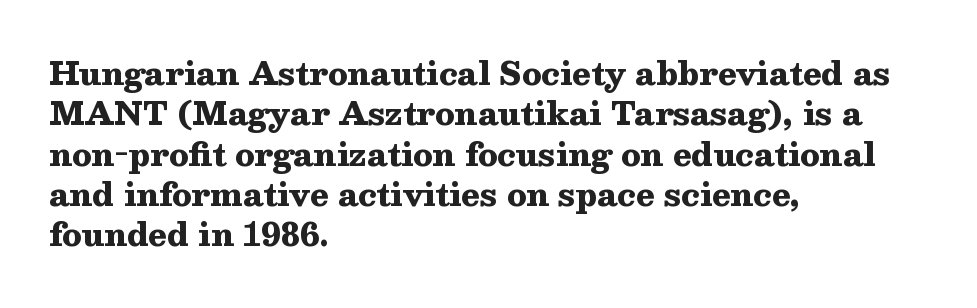
The image shows 31 px heavy, wide serif type, upright; set left-aligned, normal line spacing (1.3x), normal letter spacing, not underlined; medium stroke contrast and a medium x-height.
